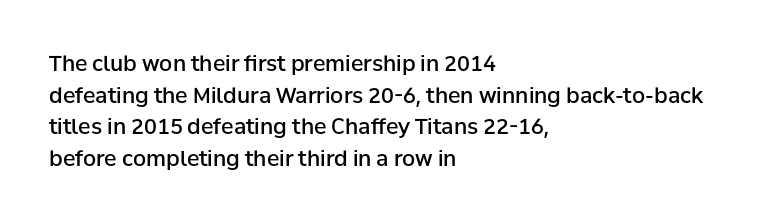
{"italic": "no", "bold": "semi", "underline": "no", "align": "left", "line_spacing": "normal", "line_spacing_ratio": 1.51, "letter_spacing": "normal", "letter_spacing_em": 0.0, "glyph_px": 21}
